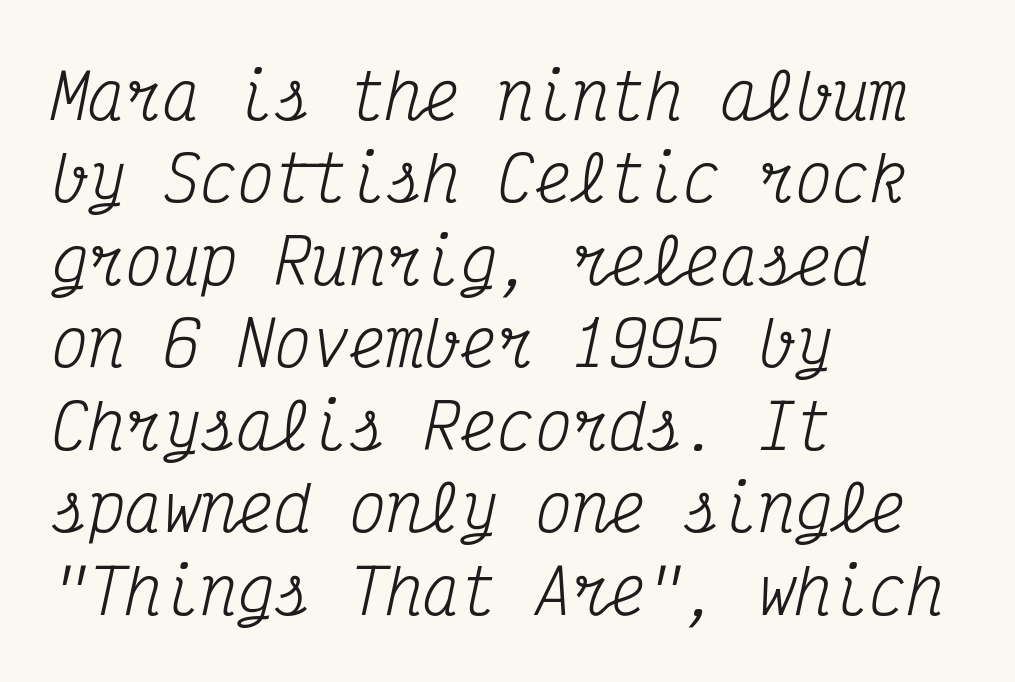
Spacing verdict: monospaced, one width for all characters. Letters rest on an invisible, unmarked baseline. The text carries the slant typical of an italic or oblique font. I'd call this a serif setting — the letters wear small feet. Baseline-to-baseline distance is the conventional proportion of letter height.
